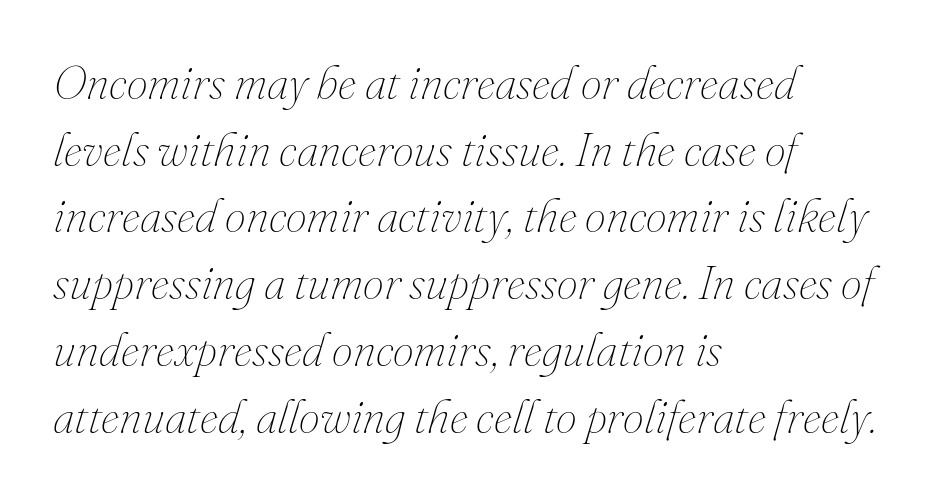
Q: Is the text bold? A: No.
Q: Is the text italic (slanted)? A: Yes, it leans right by about 16 degrees.
Q: Is the text underlined? A: No.
Q: How is the paragraph aligned? A: Left-aligned.
Q: Is the spacing between letters normal or unusually wide? A: Normal.
Q: Is the spacing between lines tight, normal or loose? A: Normal.
Q: Width (condensed, normal, or wide)? A: Normal.
Q: Stroke contrast? A: Medium.
Q: x-height? A: Small.
Q: Monospaced? A: No.
